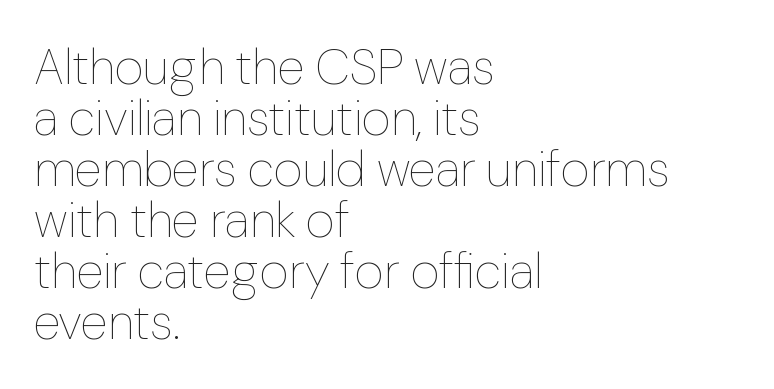
Q: Is the text bold? A: No.
Q: Is the text italic (slanted)? A: No, it is upright.
Q: Is the text underlined? A: No.
Q: How is the paragraph aligned? A: Left-aligned.
Q: Is the spacing between letters normal or unusually wide? A: Normal.
Q: Is the spacing between lines tight, normal or loose? A: Tight.
Q: Width (condensed, normal, or wide)? A: Normal.
Q: Stroke contrast? A: Low.
Q: x-height? A: Medium.
Q: Monospaced? A: No.
